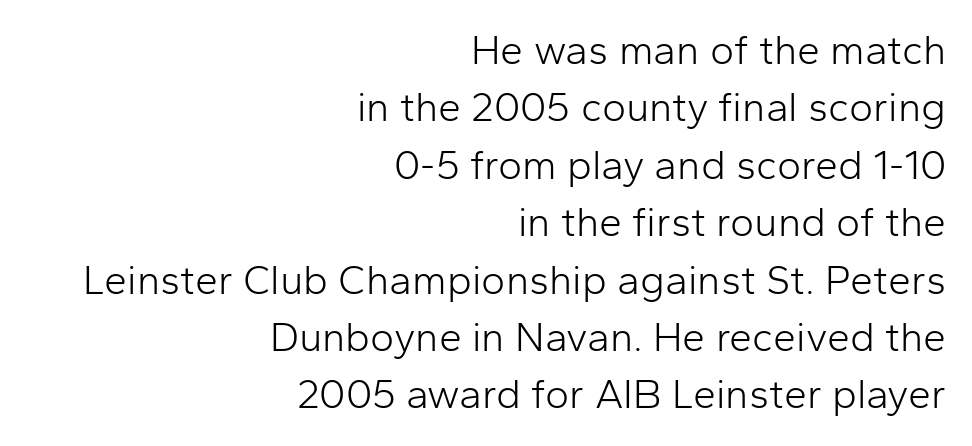
This block has exactly the height ordinary leading produces. Are there feet on the stems? There aren't — it's a sans. Think standard paragraph weight, or any step lighter than that. Honestly, there is no underline to notice here at all. You can tell it's not italic because the verticals are truly vertical.
